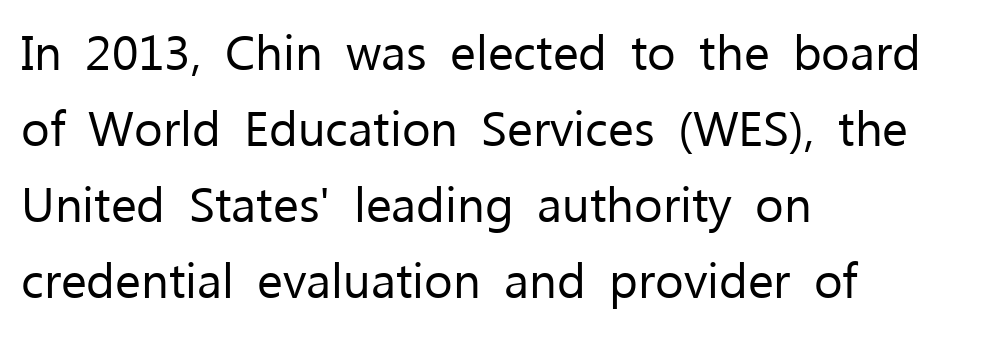
Q: Is the text bold? A: No.
Q: Is the text italic (slanted)? A: No, it is upright.
Q: Is the typeface a serif or a sans-serif typeface? A: Sans-serif.
Q: Is the text underlined? A: No.
Q: How is the paragraph aligned? A: Left-aligned.
Q: Is the spacing between letters normal or unusually wide? A: Normal.
Q: Is the spacing between lines tight, normal or loose? A: Normal.
Q: Width (condensed, normal, or wide)? A: Normal.
Q: Stroke contrast? A: Low.
Q: x-height? A: Medium.
Q: Monospaced? A: No.
